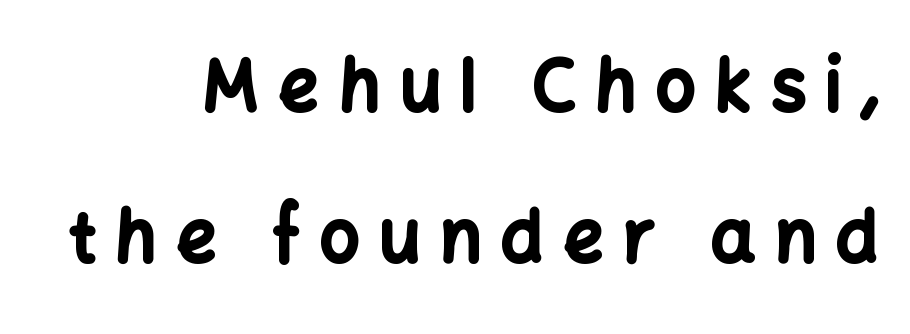
{"serif": "no", "italic": "no", "bold": "yes", "weight": "bold", "width": "normal", "stroke_contrast": "low", "x_height": "medium", "monospaced": "no", "underline": "no", "line_spacing": "loose", "line_spacing_ratio": 2.16, "letter_spacing": "wide", "letter_spacing_em": 0.28, "glyph_px": 70}
